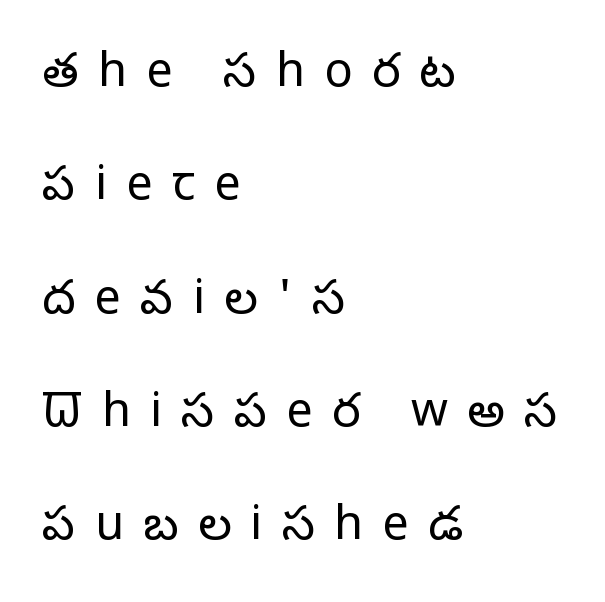
Rule under the text: the space is simply empty. Notice how the stems are strictly vertical — no italics here. Stems and bowls with no extra thickness — not bold. The passage shown is typed in a proportional face where columns would drift. The font family rendered here belongs to the sans-serif group. Teacher's note: observe the even left margin — that is flush-left alignment.
